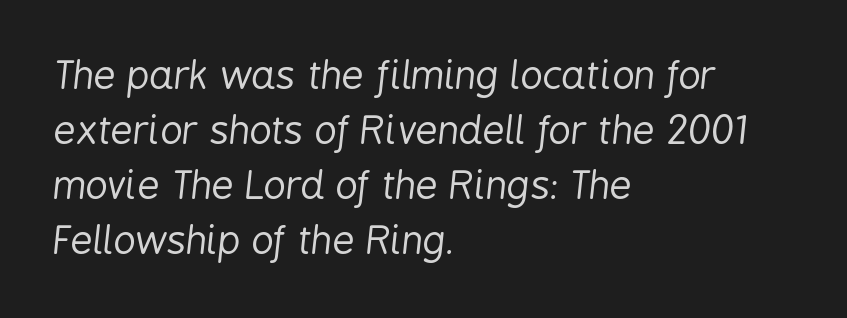
Q: Is the text bold? A: No.
Q: Is the text italic (slanted)? A: Yes, it leans right by about 6 degrees.
Q: Is the text underlined? A: No.
Q: How is the paragraph aligned? A: Left-aligned.
Q: Is the spacing between letters normal or unusually wide? A: Normal.
Q: Is the spacing between lines tight, normal or loose? A: Normal.
Q: Width (condensed, normal, or wide)? A: Condensed.
Q: Stroke contrast? A: Low.
Q: x-height? A: Medium.
Q: Monospaced? A: No.
